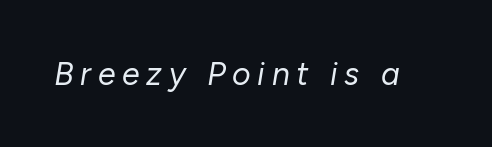
The image shows 32 px regular-weight type, italic (leaning right); set unusually wide letter spacing (+0.21 em), not underlined; low stroke contrast and a medium x-height.
